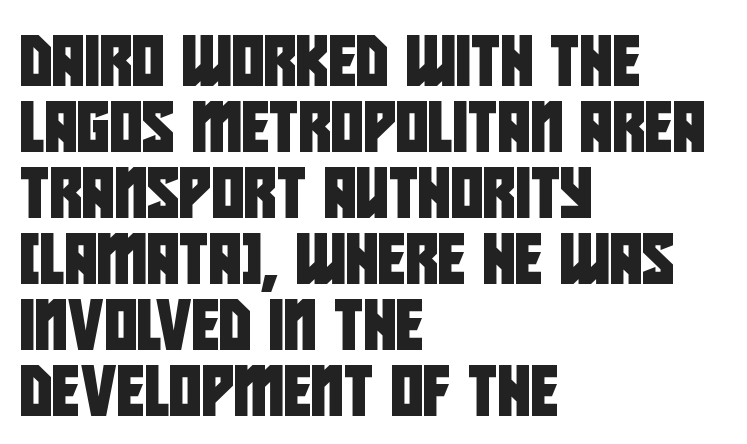
Glyph-to-glyph distance matches everyday printed text. Normally led — the rows are evenly, conventionally spaced. Character widths vary here, with narrow letters taking less room than wide ones. The area under the type is left untouched.
